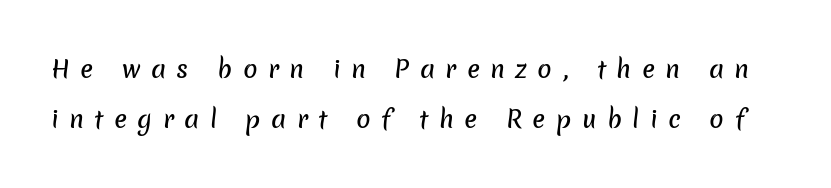
{"underline": "no", "line_spacing": "loose", "line_spacing_ratio": 2.07, "letter_spacing": "wide", "letter_spacing_em": 0.43, "glyph_px": 24}
